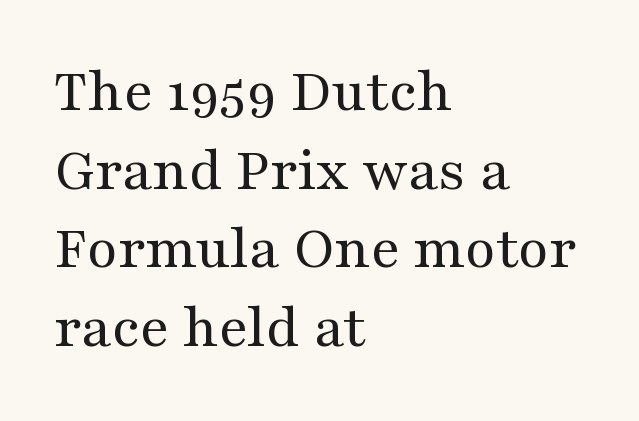
Q: Is the text bold? A: No.
Q: Is the text italic (slanted)? A: No, it is upright.
Q: Is the typeface a serif or a sans-serif typeface? A: Serif.
Q: Is the text underlined? A: No.
Q: How is the paragraph aligned? A: Left-aligned.
Q: Is the spacing between letters normal or unusually wide? A: Normal.
Q: Is the spacing between lines tight, normal or loose? A: Normal.
Q: Width (condensed, normal, or wide)? A: Wide.
Q: Stroke contrast? A: Medium.
Q: x-height? A: Medium.
Q: Monospaced? A: No.
